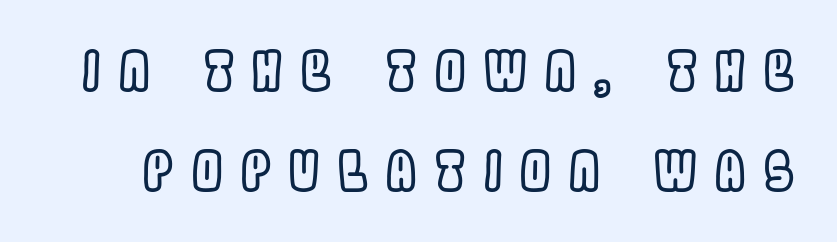
The image shows 54 px condensed type, upright; set line spacing 1.86x, unusually wide letter spacing (+0.34 em), not underlined; a large x-height.
